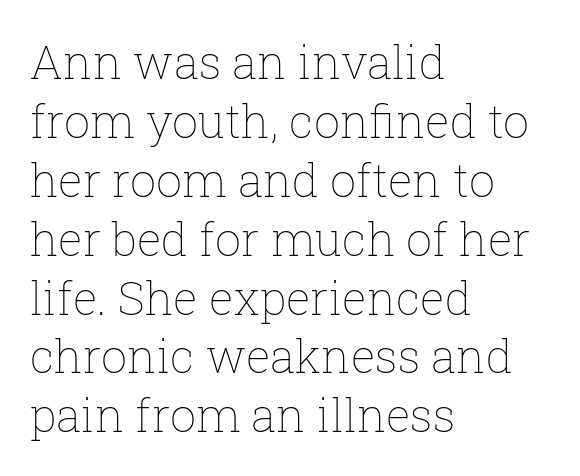
The image shows 46 px thin type, upright; set left-aligned, normal line spacing (1.28x), normal letter spacing, not underlined; low stroke contrast and a medium x-height.
